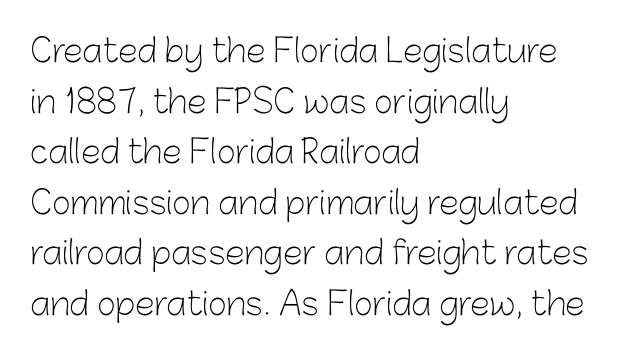
The gap between lines stays unmarked. The font sits on the lighter half of the weight spectrum, regular included. The paragraph shown leans on its left margin. Short note: letters normally spaced.
